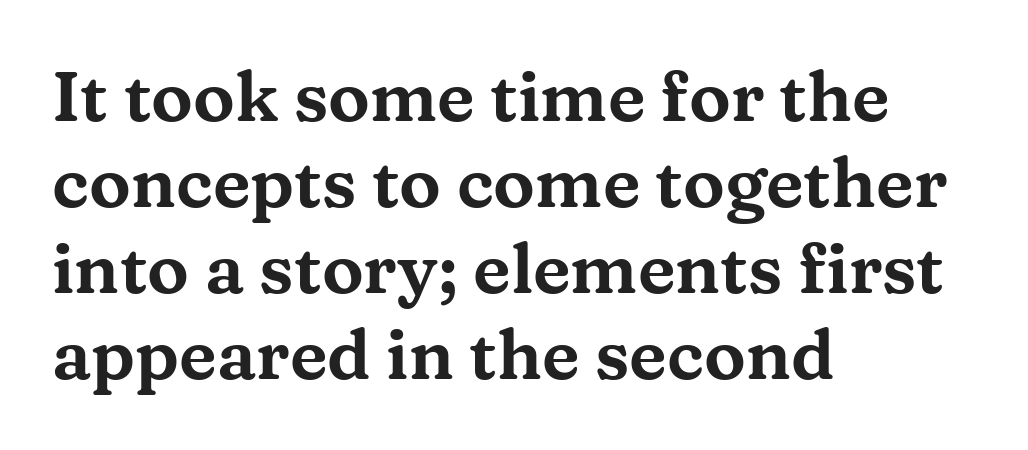
Q: Is the text italic (slanted)? A: No, it is upright.
Q: Is the typeface a serif or a sans-serif typeface? A: Serif.
Q: Is the text underlined? A: No.
Q: How is the paragraph aligned? A: Left-aligned.
Q: Is the spacing between letters normal or unusually wide? A: Normal.
Q: Width (condensed, normal, or wide)? A: Wide.
Q: Stroke contrast? A: Medium.
Q: x-height? A: Medium.
Q: Monospaced? A: No.
